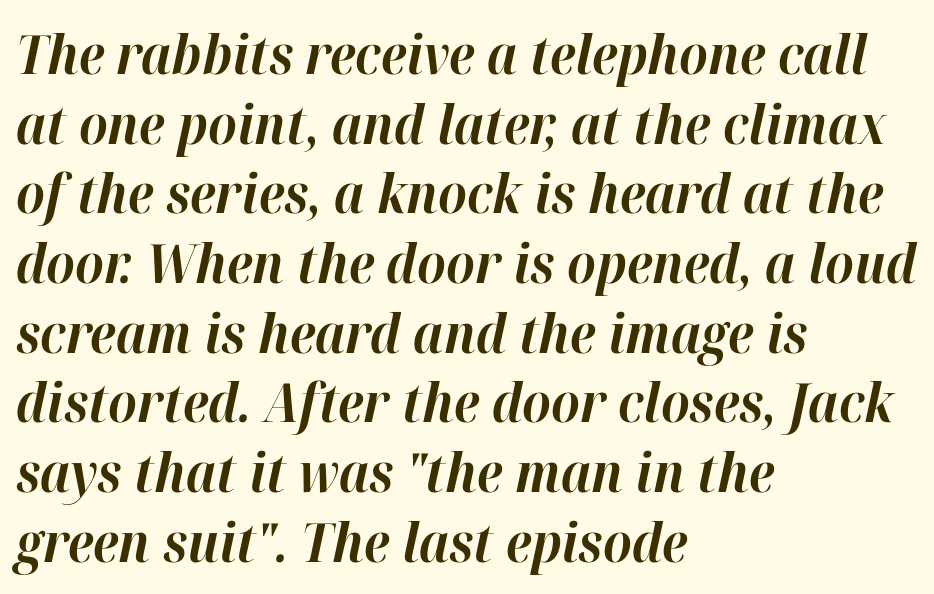
A typesetter would mark this as italic. Between one letter and the next there's only the usual sliver of space. The strip under each line holds only bare page. Note the varied advance widths — an 'i' is clearly narrower than an 'm'. If you measured baseline to baseline, you'd find a middling distance. Left-aligned paragraph, ragged on the right.
